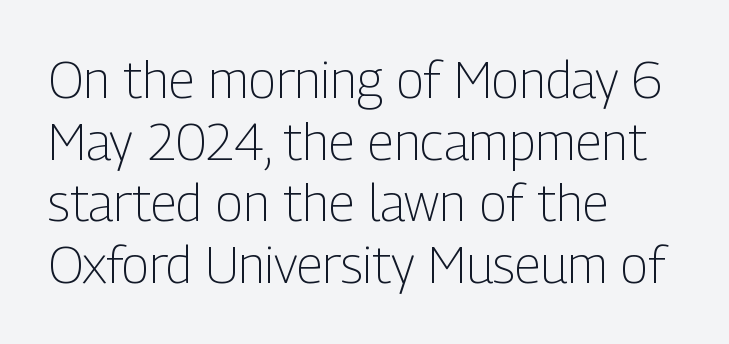
{"serif": "no", "italic": "no", "bold": "no", "weight": "light", "width": "condensed", "stroke_contrast": "low", "x_height": "medium", "monospaced": "no", "underline": "no", "align": "left", "line_spacing_ratio": 1.21, "letter_spacing": "normal", "letter_spacing_em": 0.0, "glyph_px": 51}
